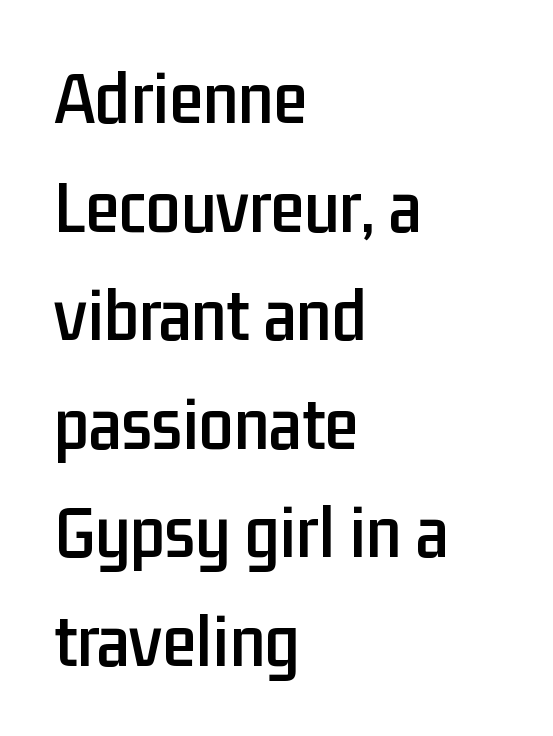
Q: Is the text italic (slanted)? A: No, it is upright.
Q: Is the typeface a serif or a sans-serif typeface? A: Sans-serif.
Q: Is the text underlined? A: No.
Q: How is the paragraph aligned? A: Left-aligned.
Q: Is the spacing between letters normal or unusually wide? A: Normal.
Q: Is the spacing between lines tight, normal or loose? A: Normal.
Q: Width (condensed, normal, or wide)? A: Condensed.
Q: Stroke contrast? A: Low.
Q: x-height? A: Medium.
Q: Monospaced? A: No.
